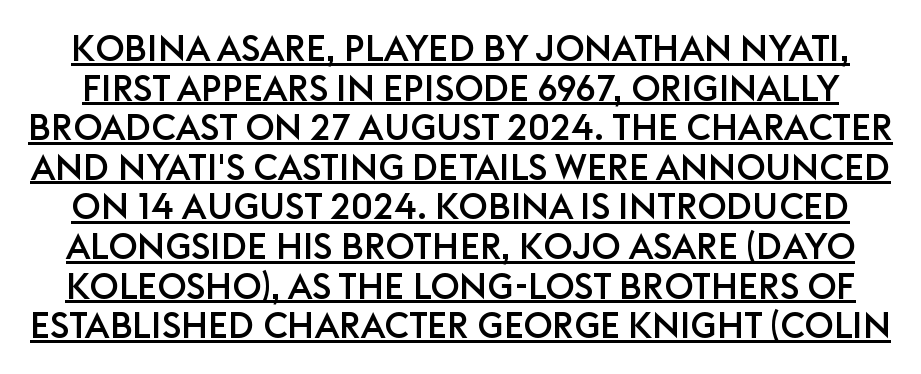
Q: Is the text italic (slanted)? A: No, it is upright.
Q: Is the typeface a serif or a sans-serif typeface? A: Sans-serif.
Q: Is the text underlined? A: Yes.
Q: Is the spacing between letters normal or unusually wide? A: Normal.
Q: Is the spacing between lines tight, normal or loose? A: Tight.
Q: Width (condensed, normal, or wide)? A: Normal.
Q: Stroke contrast? A: Low.
Q: x-height? A: Large.
Q: Monospaced? A: No.
